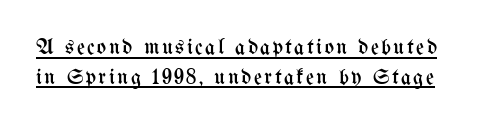
Q: Is the text bold? A: No.
Q: Is the text italic (slanted)? A: No, it is upright.
Q: Is the text underlined? A: Yes.
Q: Is the spacing between lines tight, normal or loose? A: Normal.
